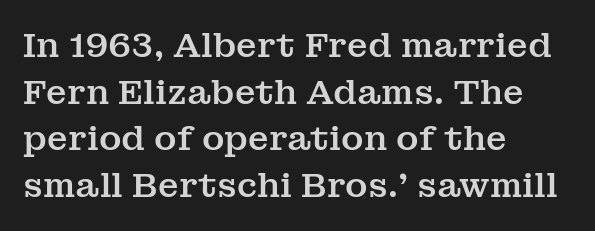
Q: Is the text italic (slanted)? A: No, it is upright.
Q: Is the typeface a serif or a sans-serif typeface? A: Serif.
Q: Is the text underlined? A: No.
Q: How is the paragraph aligned? A: Left-aligned.
Q: Is the spacing between letters normal or unusually wide? A: Normal.
Q: Is the spacing between lines tight, normal or loose? A: Normal.
Q: Width (condensed, normal, or wide)? A: Normal.
Q: Stroke contrast? A: Medium.
Q: x-height? A: Medium.
Q: Monospaced? A: No.
